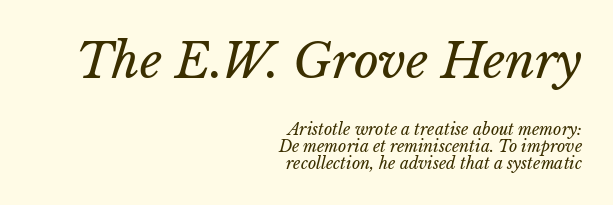
{"italic": "yes", "lean": "right", "slant_degrees": 15, "bold": "no", "weight": "regular", "width": "normal", "stroke_contrast": "low", "x_height": "medium", "monospaced": "no", "underline": "no", "align": "right", "line_spacing": "tight", "line_spacing_ratio": 1.04, "letter_spacing": "normal", "letter_spacing_em": 0.0, "larger_block": "first", "size_ratio": 3.0, "glyph_px": 48}
